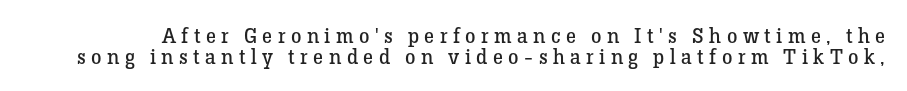
Q: Is the text bold? A: No.
Q: Is the text italic (slanted)? A: No, it is upright.
Q: Is the text underlined? A: No.
Q: Is the spacing between letters normal or unusually wide? A: Unusually wide.
Q: Is the spacing between lines tight, normal or loose? A: Tight.
